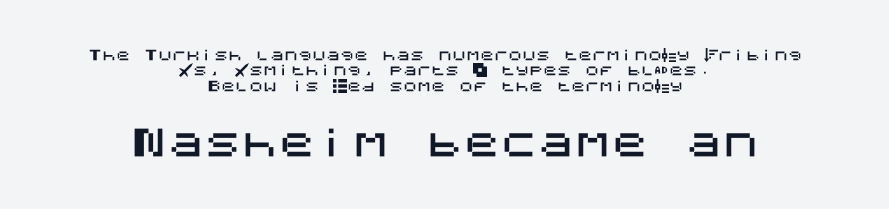
The image shows 37 px sans-serif type, upright; set centered, tight line spacing (1.1x), normal letter spacing, not underlined; the second (bottom) block is 2.64x larger; medium stroke contrast and a large x-height.
